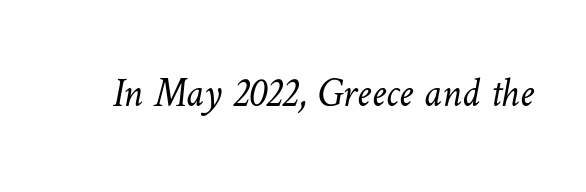
{"bold": "no", "weight": "light", "width": "normal", "stroke_contrast": "low", "x_height": "medium", "monospaced": "no", "underline": "no", "letter_spacing": "normal", "letter_spacing_em": 0.0, "glyph_px": 41}
